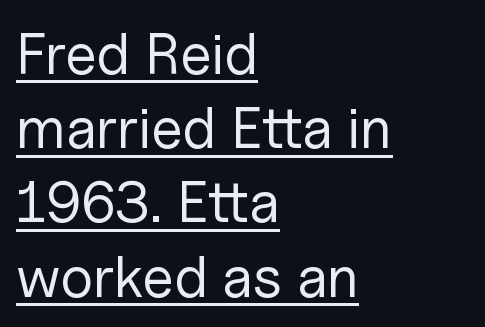
Does the type have serifs? No, each stem ends abruptly. Underline: present. A typesetter would call this zero additional tracking. Which margin do the lines hug? The left one — the right edge is uneven.
